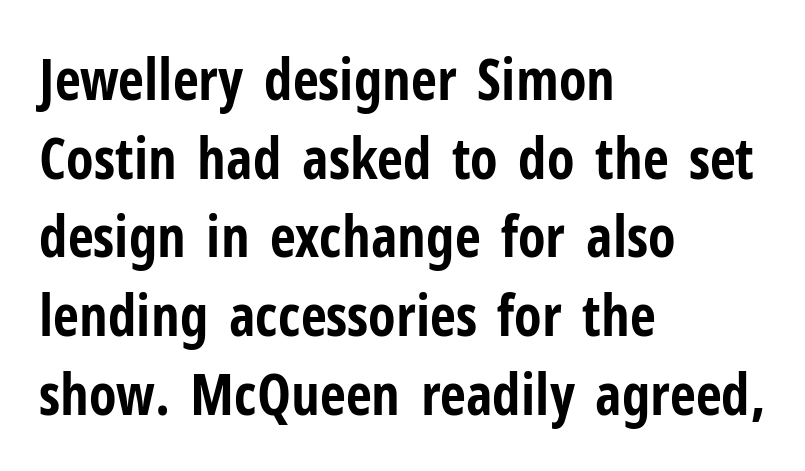
{"serif": "no", "italic": "no", "bold": "yes", "weight": "bold", "width": "condensed", "stroke_contrast": "low", "x_height": "medium", "monospaced": "no", "underline": "no", "align": "left", "line_spacing": "normal", "line_spacing_ratio": 1.38, "letter_spacing": "normal", "letter_spacing_em": 0.0, "glyph_px": 57}
